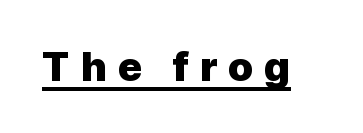
Think of a printed novel: that variable character pitch is what you see here. Underlined type. Observe the absence of serifs on each vertical stroke in this sample. These lines have a slow, spaced-out rhythm from letter to letter. Every character sits straight up, as roman type does. The letters are bold, with thick, heavy strokes.
